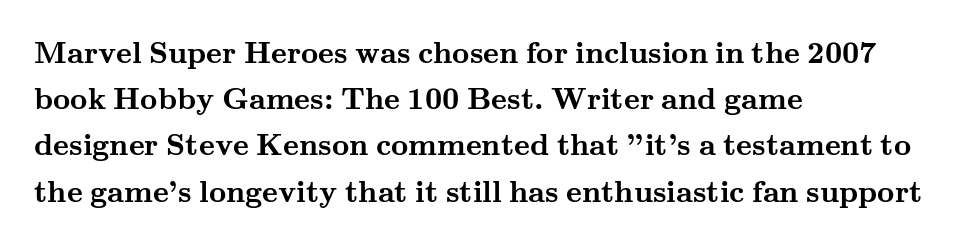
{"serif": "yes", "italic": "no", "bold": "yes", "weight": "semibold", "width": "wide", "stroke_contrast": "medium", "x_height": "small", "monospaced": "no", "underline": "no", "align": "left", "line_spacing": "normal", "line_spacing_ratio": 1.54, "letter_spacing": "normal", "letter_spacing_em": 0.0, "glyph_px": 30}
